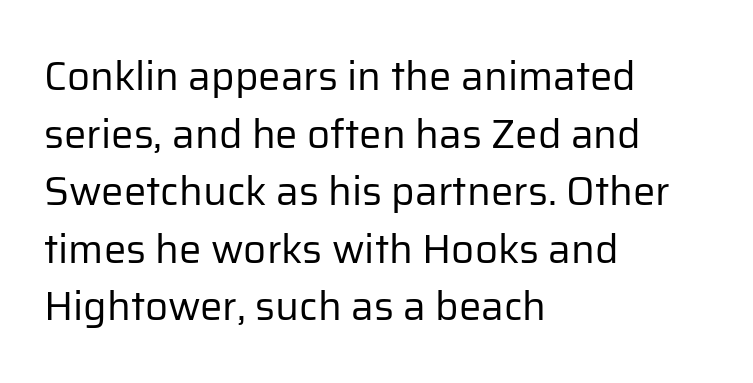
Q: Is the text bold? A: No.
Q: Is the text italic (slanted)? A: No, it is upright.
Q: Is the typeface a serif or a sans-serif typeface? A: Sans-serif.
Q: Is the text underlined? A: No.
Q: How is the paragraph aligned? A: Left-aligned.
Q: Is the spacing between letters normal or unusually wide? A: Normal.
Q: Is the spacing between lines tight, normal or loose? A: Normal.
Q: Width (condensed, normal, or wide)? A: Normal.
Q: Stroke contrast? A: Low.
Q: x-height? A: Medium.
Q: Monospaced? A: No.
